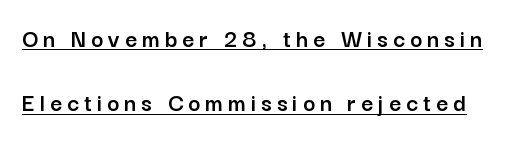
This sample carries an underscore along the baseline area. Honestly, the rows look like they've been pulled way apart. Does the lettering tilt? It doesn't — this is upright.
